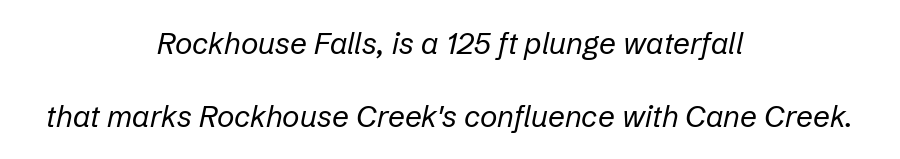
The foot of each line stays bare and open. Weight: in the light-to-regular range. Leading is clearly above the norm, producing a sparse column. Emphasis-style slanted type is in use. Spacing verdict: proportional, widths tailored to each character.
